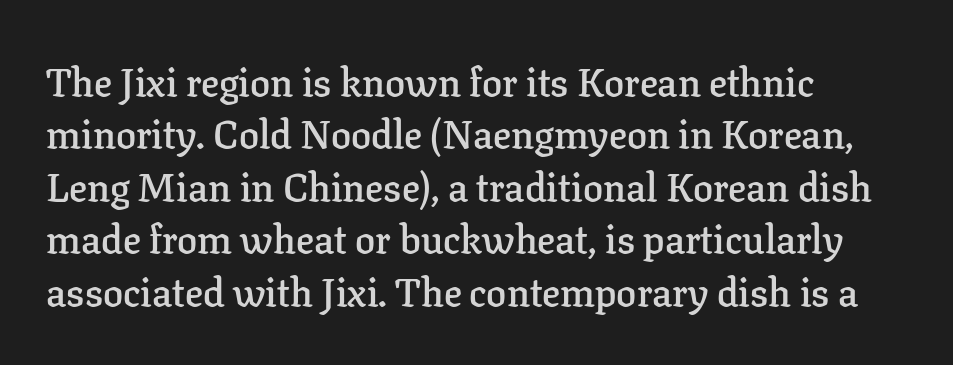
{"serif": "yes", "italic": "no", "bold": "semi", "weight": "semibold", "width": "normal", "stroke_contrast": "low", "x_height": "medium", "monospaced": "no", "underline": "no", "align": "left", "line_spacing": "normal", "line_spacing_ratio": 1.31, "letter_spacing": "normal", "letter_spacing_em": 0.0, "glyph_px": 40}
